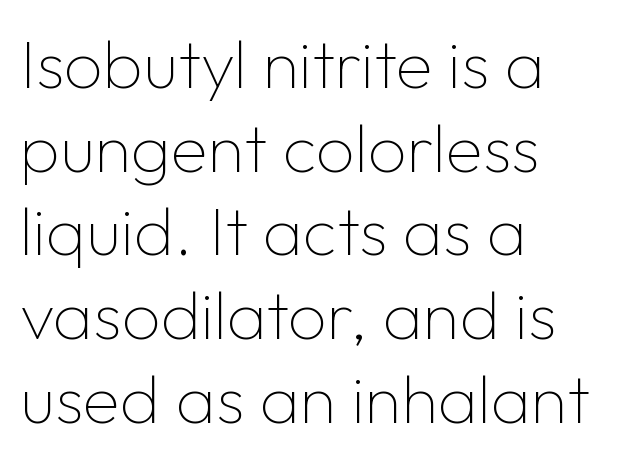
The strokes are not fattened; the text isn't bold. The passage is arranged the way most books set body copy — flush left. These lines were composed using upright roman letters. The letterforms sit shoulder to shoulder at normal distance. Check the space under the baseline: it is left empty. Note the varied advance widths — an 'i' is clearly narrower than an 'm'.
